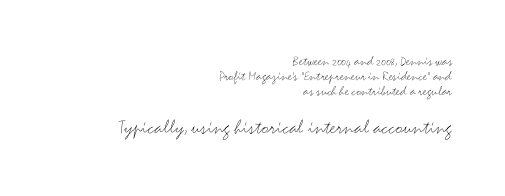
The image shows 21 px text type; set right-aligned, tight line spacing (1.08x), normal letter spacing, not underlined; the second (bottom) block is 1.5x larger.
